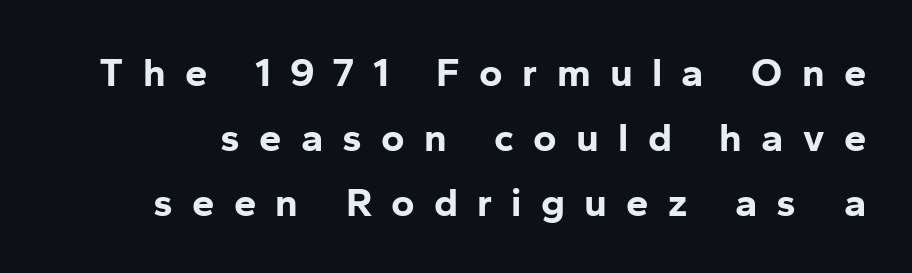
Q: Is the text bold? A: Yes.
Q: Is the text italic (slanted)? A: No, it is upright.
Q: Is the typeface a serif or a sans-serif typeface? A: Sans-serif.
Q: Is the text underlined? A: No.
Q: Is the spacing between letters normal or unusually wide? A: Unusually wide.
Q: Is the spacing between lines tight, normal or loose? A: Normal.
Q: Width (condensed, normal, or wide)? A: Normal.
Q: Stroke contrast? A: Low.
Q: x-height? A: Medium.
Q: Monospaced? A: No.
